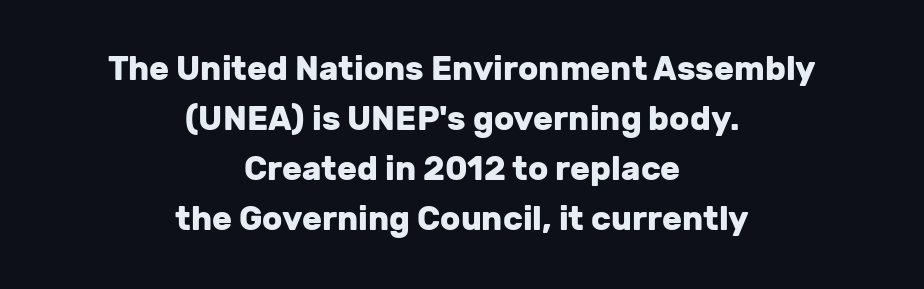
The image shows 33 px heavy sans-serif type, upright; set centered, normal line spacing (1.52x), normal letter spacing, not underlined; low stroke contrast and a medium x-height.
